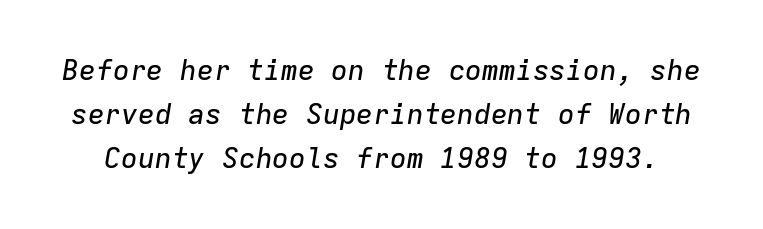
Q: Is the text italic (slanted)? A: Yes, it leans right by about 9 degrees.
Q: Is the text underlined? A: No.
Q: Is the spacing between letters normal or unusually wide? A: Normal.
Q: Is the spacing between lines tight, normal or loose? A: Normal.
Q: Width (condensed, normal, or wide)? A: Normal.
Q: Stroke contrast? A: Low.
Q: x-height? A: Medium.
Q: Monospaced? A: Yes.
